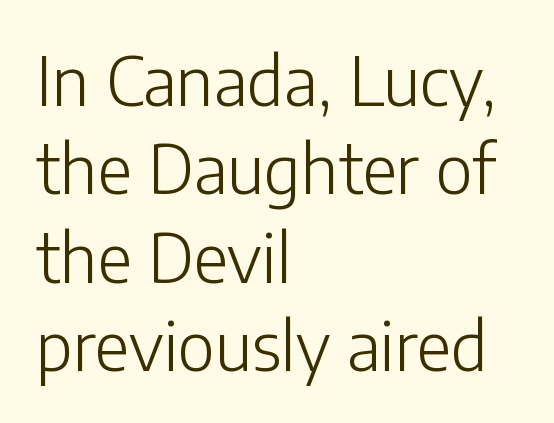
Italic: no, the glyphs are upright roman. Each letter keeps its own natural width here, so spacing adapts to shape. This is not heavy type; no bold has been used. What stands out about the letter spacing? Nothing — it is the standard amount. These lines are composed in type without serifs. Underlining? Definitely not there.
